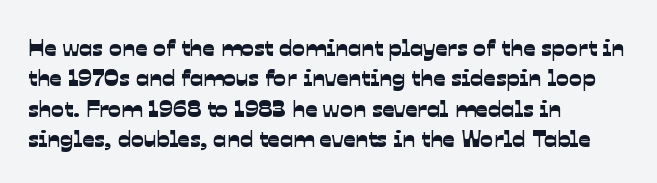
Q: Is the text underlined? A: No.
Q: How is the paragraph aligned? A: Left-aligned.
Q: Is the spacing between letters normal or unusually wide? A: Normal.
Q: Is the spacing between lines tight, normal or loose? A: Normal.
